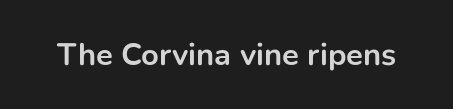
Q: Is the text bold? A: Yes.
Q: Is the text italic (slanted)? A: No, it is upright.
Q: Is the typeface a serif or a sans-serif typeface? A: Sans-serif.
Q: Is the text underlined? A: No.
Q: Is the spacing between letters normal or unusually wide? A: Normal.
Q: Width (condensed, normal, or wide)? A: Normal.
Q: Stroke contrast? A: Low.
Q: x-height? A: Medium.
Q: Monospaced? A: No.
